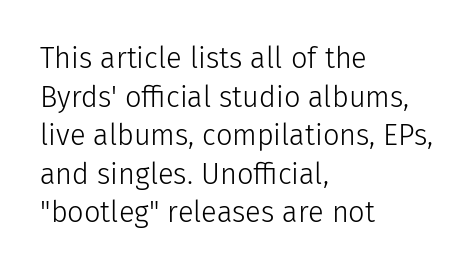
Leading matches the norm, producing a regular column. No chunkiness to these letters — they're not bold. Style check: upright. The rendering uses natural spacing where letterforms have individual widths.
